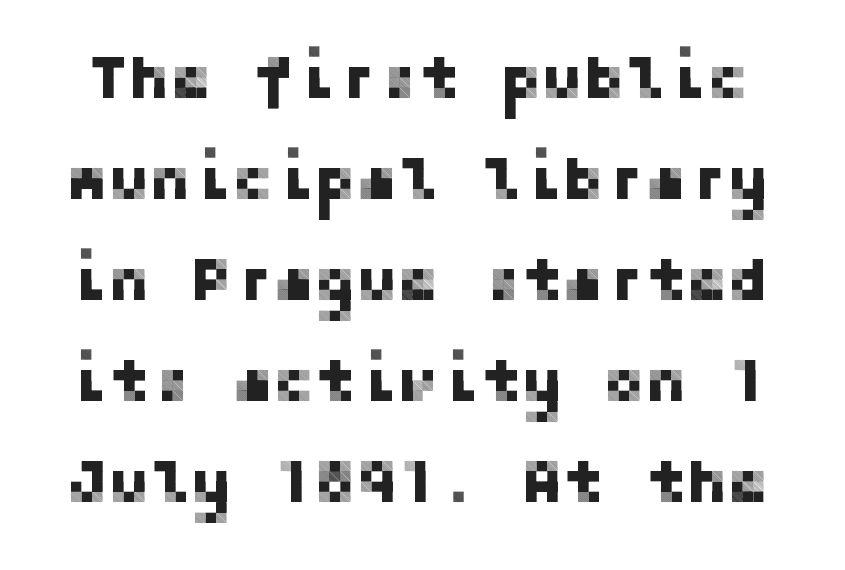
Letters rest on an invisible, unmarked baseline. Tall strokes in this sample are plumb rather than angled. Leading matches the norm, producing a regular column. In terms of letterform style, serifs are entirely absent.
